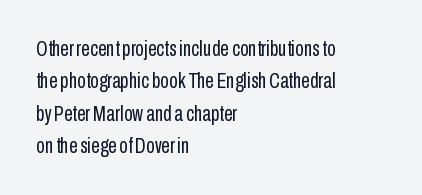
{"italic": "no", "bold": "no", "underline": "no", "align": "left", "line_spacing": "normal", "line_spacing_ratio": 1.47, "letter_spacing": "normal", "letter_spacing_em": 0.0, "glyph_px": 22}
